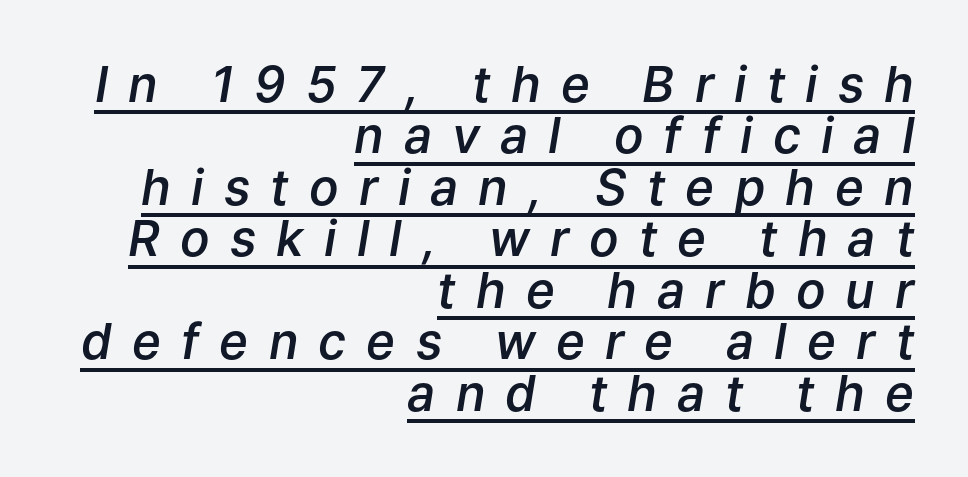
Looks like regular typesetting: each glyph gets only the width it needs. Horizontal bands of white between lines are thin slivers. Tracking value appears strongly positive — letters spread wide. Stroke thickness is moderately raised; the sample reads as semibold. The lines in this sample share a right terminus and differ only in where they begin. You can tell it's italic because the verticals aren't actually vertical.
